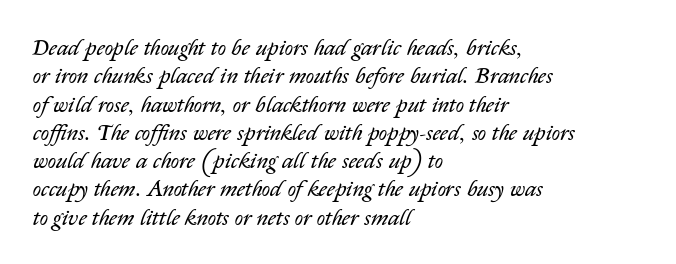
The image shows 23 px text type, italic (leaning right); set left-aligned, line spacing 1.23x, normal letter spacing, not underlined.
